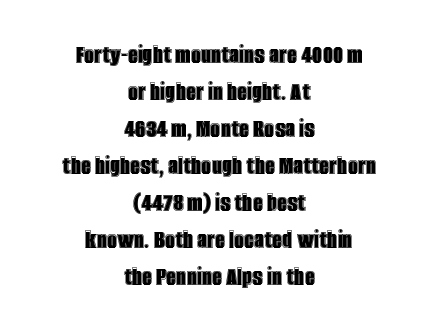
The image shows 28 px condensed type, upright; set centered, normal line spacing (1.32x), normal letter spacing, not underlined; a large x-height.
